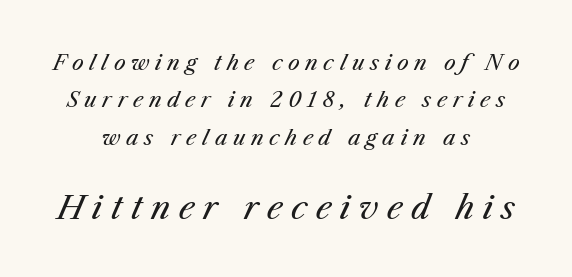
Q: Is the text bold? A: No.
Q: Is the text italic (slanted)? A: Yes, it leans right by about 23 degrees.
Q: Is the text underlined? A: No.
Q: How is the paragraph aligned? A: Centered.
Q: Is the spacing between letters normal or unusually wide? A: Unusually wide.
Q: Which block of text is set in a larger size, the first (top) or the second (bottom)? A: The second (bottom) one.
Q: Width (condensed, normal, or wide)? A: Normal.
Q: Stroke contrast? A: Medium.
Q: x-height? A: Medium.
Q: Monospaced? A: No.
